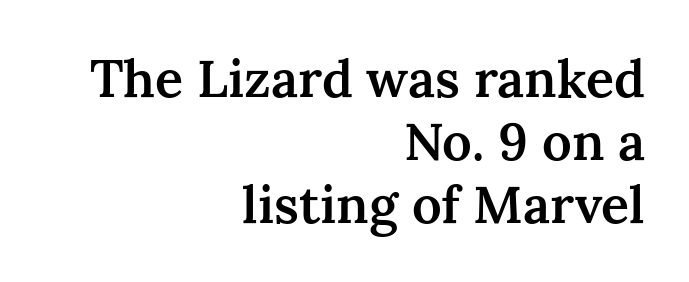
Horizontally, the lines are justified to the trailing edge only. A typesetter would label this face a serif. The tracking reads as untouched default to a designer's eye. Think of a printed novel: that variable character pitch is what you see here.
